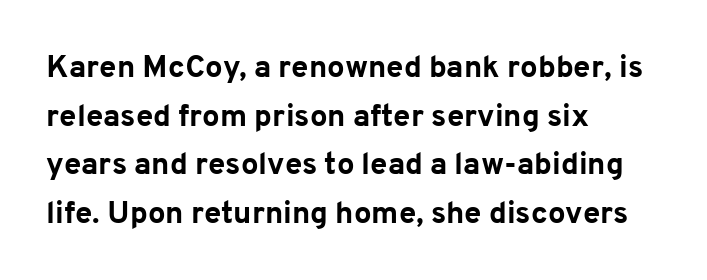
Decoration check: the copy has no underline. The face used here is proportionally spaced, like ordinary book or web type. The paragraph shown leans on its left margin. In terms of letterspacing, this is plain default setting. Leading matches the norm, producing a regular column. Unlike a traditional serif, this face leaves its strokes unadorned.
